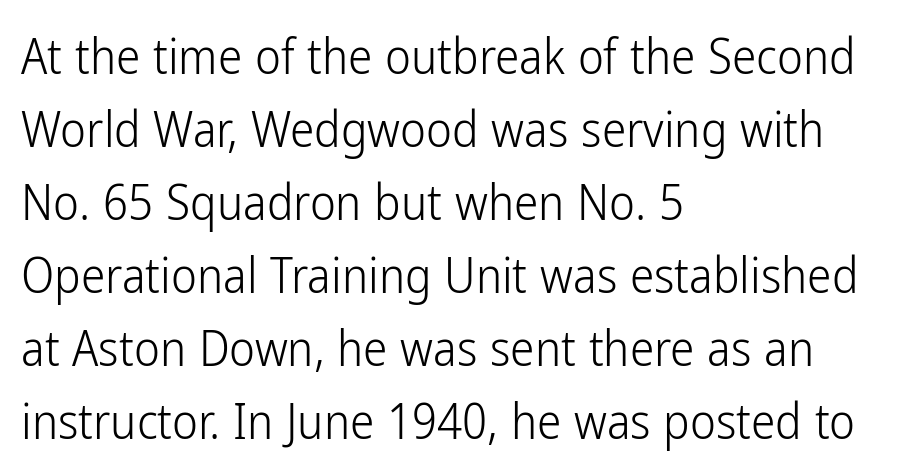
{"serif": "no", "italic": "no", "bold": "no", "weight": "light", "width": "condensed", "stroke_contrast": "low", "x_height": "medium", "monospaced": "no", "underline": "no", "align": "left", "line_spacing": "normal", "line_spacing_ratio": 1.49, "letter_spacing": "normal", "letter_spacing_em": 0.0, "glyph_px": 49}
